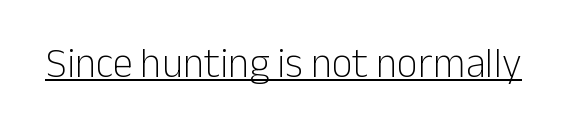
When letters stand straight like this, we call the style roman or upright. Nothing sits at the stroke ends, so this counts as sans-serif. The rendering uses the underline text-decoration. Caption: face not bold, strokes unweighted.
